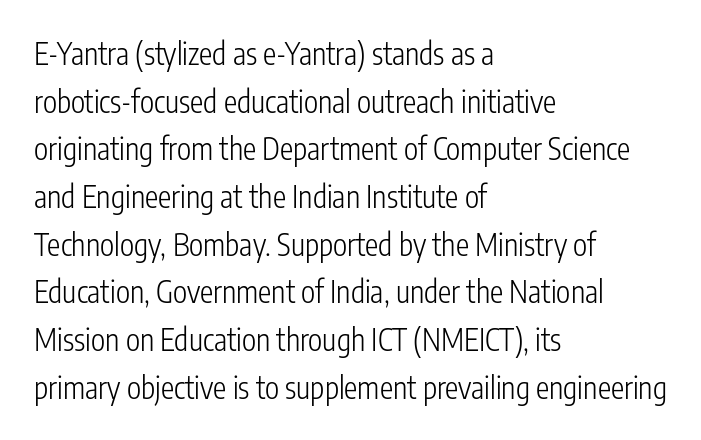
Q: Is the text bold? A: No.
Q: Is the text italic (slanted)? A: No, it is upright.
Q: Is the typeface a serif or a sans-serif typeface? A: Sans-serif.
Q: Is the text underlined? A: No.
Q: How is the paragraph aligned? A: Left-aligned.
Q: Is the spacing between letters normal or unusually wide? A: Normal.
Q: Is the spacing between lines tight, normal or loose? A: Normal.
Q: Width (condensed, normal, or wide)? A: Condensed.
Q: Stroke contrast? A: Low.
Q: x-height? A: Medium.
Q: Monospaced? A: No.
